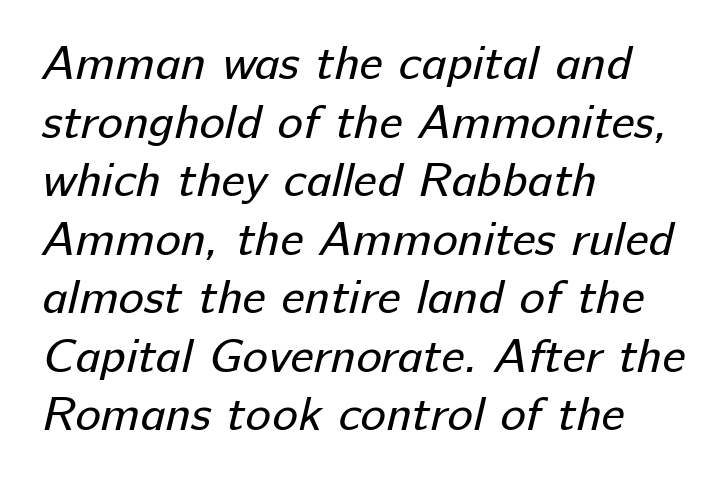
{"serif": "no", "bold": "no", "weight": "regular", "width": "normal", "stroke_contrast": "low", "x_height": "medium", "monospaced": "no", "underline": "no", "align": "left", "line_spacing_ratio": 1.22, "letter_spacing": "normal", "letter_spacing_em": 0.0, "glyph_px": 48}
